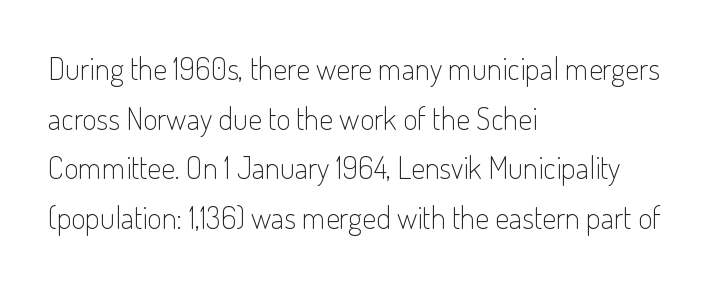
{"serif": "no", "italic": "no", "bold": "no", "weight": "light", "width": "condensed", "stroke_contrast": "low", "x_height": "small", "monospaced": "no", "underline": "no", "align": "left", "line_spacing": "normal", "line_spacing_ratio": 1.6, "letter_spacing": "normal", "letter_spacing_em": 0.0, "glyph_px": 31}
